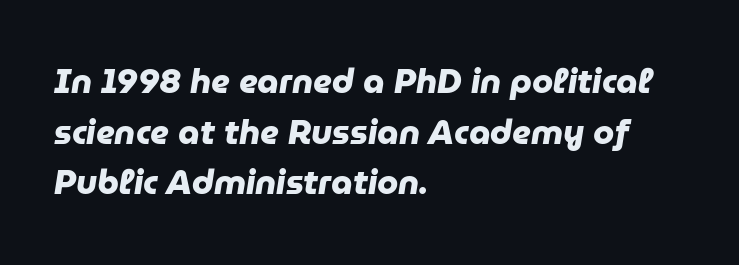
{"serif": "no", "bold": "yes", "weight": "heavy", "width": "normal", "stroke_contrast": "low", "x_height": "medium", "monospaced": "no", "underline": "no", "align": "left", "line_spacing": "normal", "line_spacing_ratio": 1.49, "letter_spacing": "normal", "letter_spacing_em": 0.0, "glyph_px": 34}
